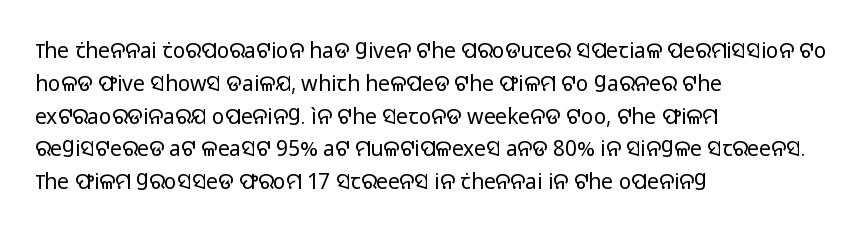
The image shows 21 px text type, upright; set left-aligned, normal line spacing (1.56x), normal letter spacing, not underlined.
